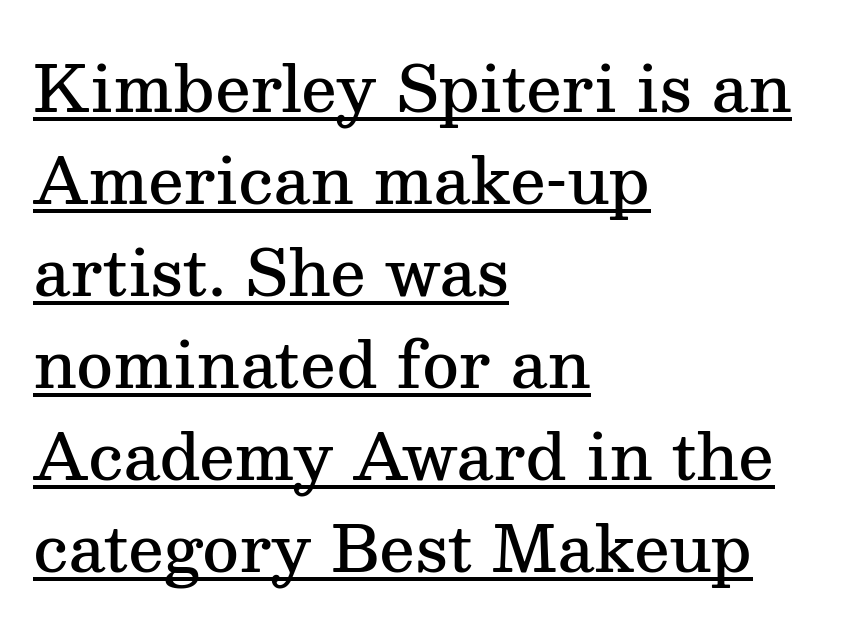
The typesetter chose a ragged-right arrangement here. Compared with typical body copy, the letter spacing here is the same. In terms of letterform style, serifs are clearly present. This sample has the flowing, uneven cadence of proportional lettering. Quick note: underline on. Successive baselines arrive at the customary interval.
